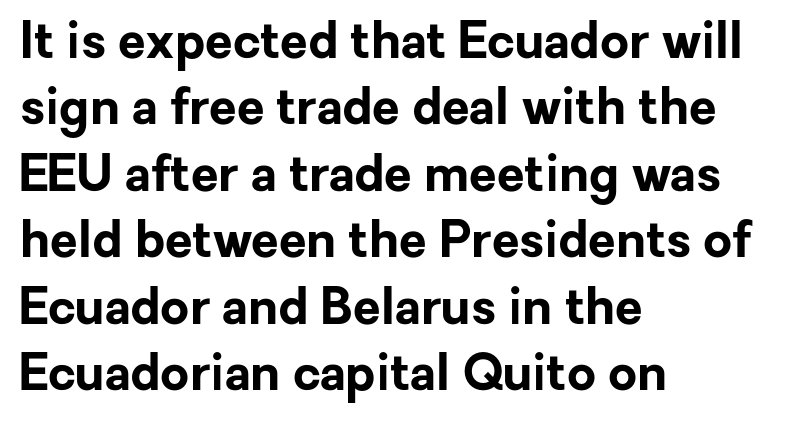
In terms of letterform style, serifs are entirely absent. The area under the type is left untouched. Rendered with straight, roman letterforms. Spacing verdict: proportional, widths tailored to each character. All the whitespace from short lines collects on the right. Nobody touched the tracking dial on this one.
